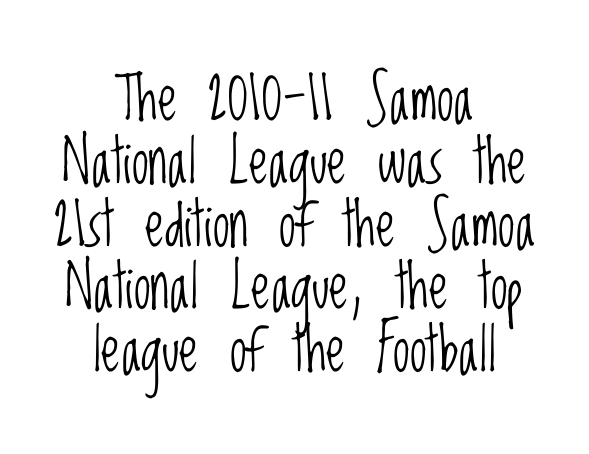
The image shows 61 px light, condensed sans-serif type, upright; set centered, tight line spacing (1.03x), normal letter spacing, not underlined; low stroke contrast and a large x-height.
